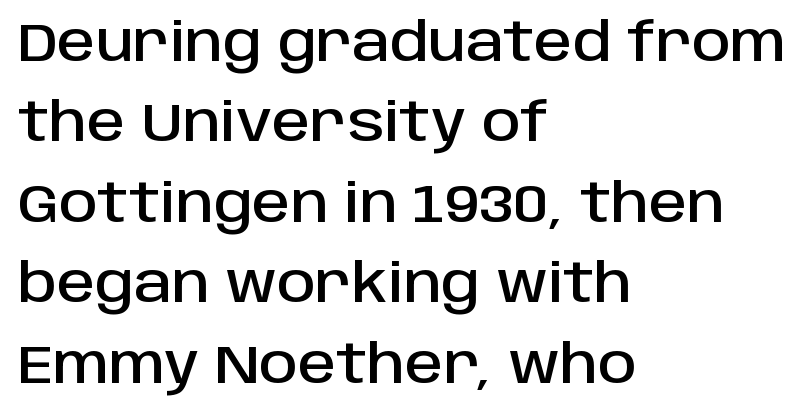
How would I describe the line gaps? Plain and ordinary. The designer went with a sans here, leaving each stem footless. Characters follow at the spacing the type designer built in. Beneath every word, the page is bare.
